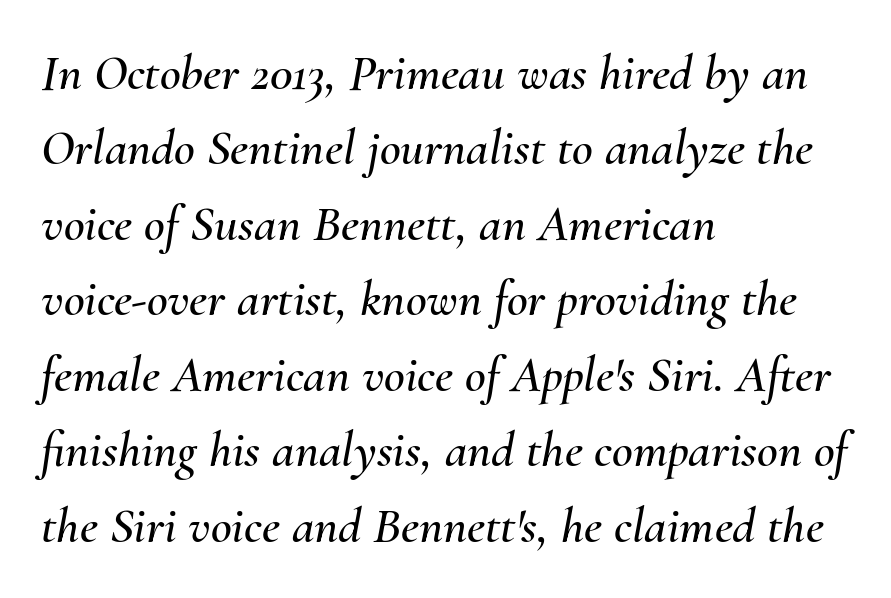
{"italic": "yes", "lean": "right", "slant_degrees": 10, "width": "normal", "stroke_contrast": "medium", "x_height": "small", "monospaced": "no", "underline": "no", "align": "left", "line_spacing": "normal", "line_spacing_ratio": 1.48, "letter_spacing": "normal", "letter_spacing_em": 0.0, "glyph_px": 51}
